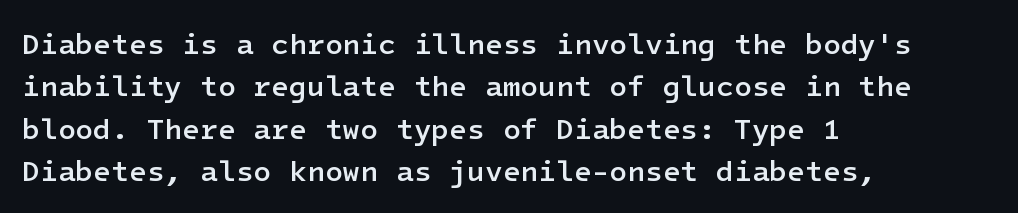
{"serif": "no", "italic": "no", "bold": "semi", "weight": "semibold", "width": "normal", "stroke_contrast": "low", "x_height": "medium", "underline": "no", "align": "left", "line_spacing": "normal", "line_spacing_ratio": 1.46, "letter_spacing": "normal", "letter_spacing_em": 0.0, "glyph_px": 29}
